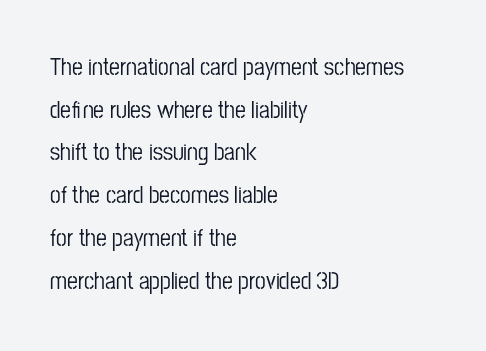
The image shows 24 px text type, upright; set left-aligned, line spacing 1.78x, normal letter spacing, not underlined.
